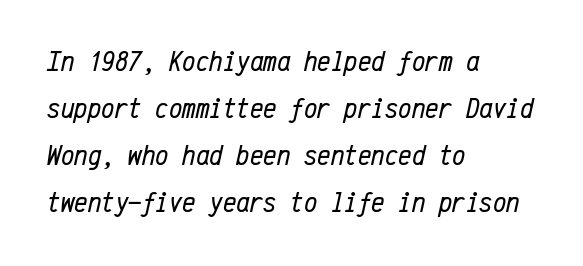
The image shows 30 px regular-weight, condensed type, italic (leaning right), monospaced; set left-aligned, normal line spacing (1.57x), normal letter spacing, not underlined; low stroke contrast and a medium x-height.
